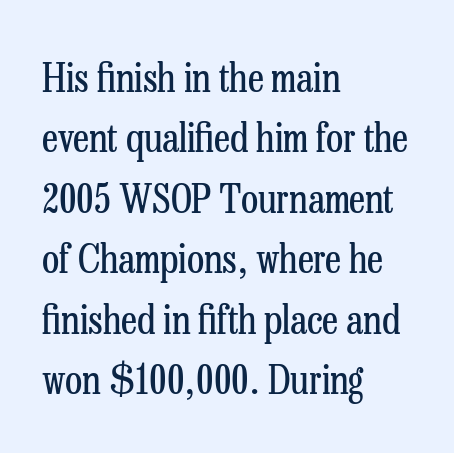
The leading is moderate, giving the passage an even texture. Looks like regular typesetting: each glyph gets only the width it needs. Short and long lines alike share a common starting point at left. Type without underlining.
